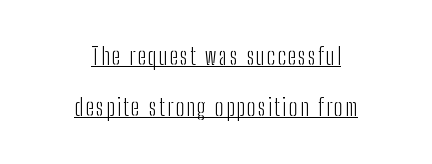
The image shows 23 px text type, upright; set centered, loose line spacing (2.23x), underlined.
